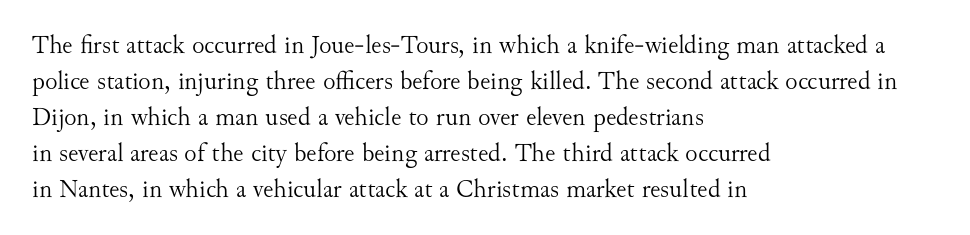
Q: Is the text bold? A: No.
Q: Is the text italic (slanted)? A: No, it is upright.
Q: Is the text underlined? A: No.
Q: How is the paragraph aligned? A: Left-aligned.
Q: Is the spacing between letters normal or unusually wide? A: Normal.
Q: Is the spacing between lines tight, normal or loose? A: Normal.
